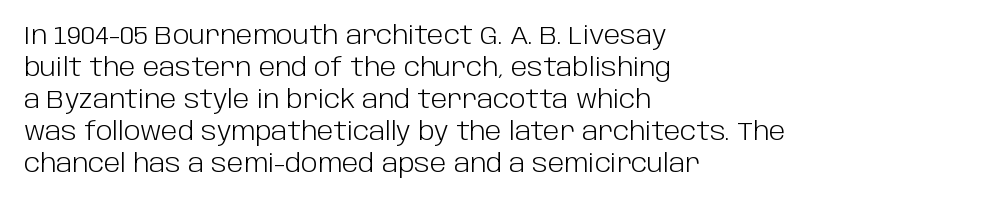
Glance below the letters and you will spot only blank space. The weight tops out at a normal text grade. Teacher's note: observe the even left margin — that is flush-left alignment. Interline gaps are of average width in this sample. In terms of posture, this sample is upright.
